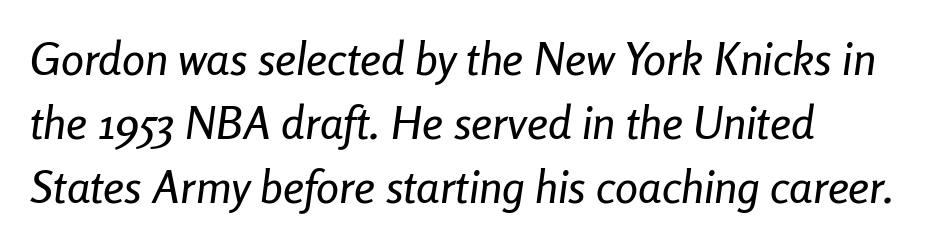
{"italic": "yes", "lean": "right", "slant_degrees": 8, "width": "condensed", "stroke_contrast": "low", "x_height": "medium", "monospaced": "no", "underline": "no", "align": "left", "line_spacing": "normal", "line_spacing_ratio": 1.39, "letter_spacing": "normal", "letter_spacing_em": 0.0, "glyph_px": 46}
